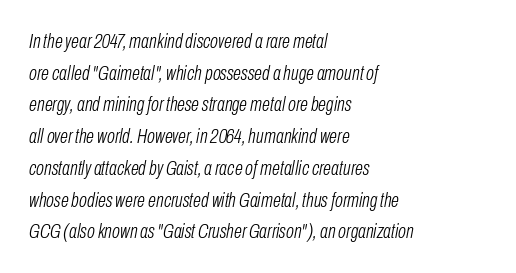
The designer left line spacing at the default. The font is comparable to plain body text, perhaps lighter. Only glyphs here, with clear space below each row. Style check: oblique.
